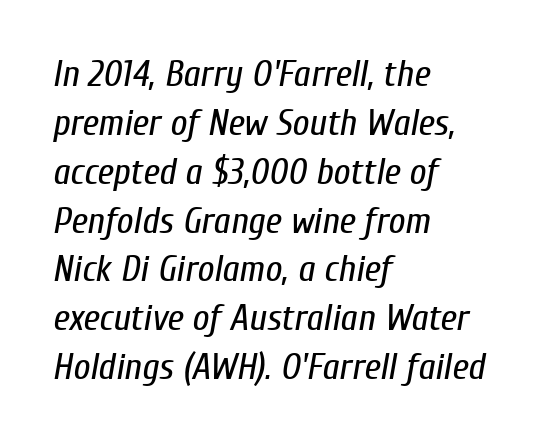
The image shows 37 px regular-weight, condensed type, italic (leaning right); set left-aligned, normal line spacing (1.32x), normal letter spacing, not underlined; low stroke contrast and a medium x-height.
